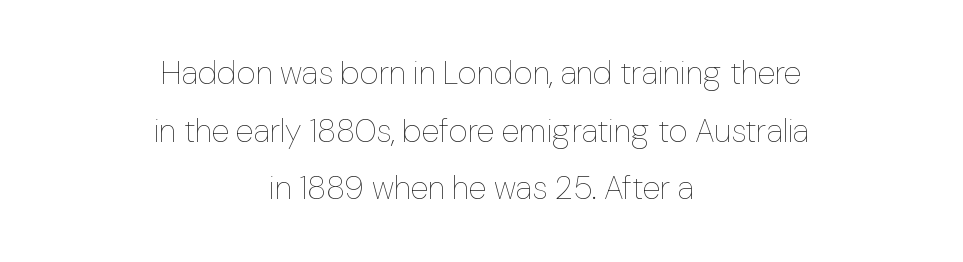
{"italic": "no", "bold": "no", "weight": "thin", "width": "normal", "stroke_contrast": "low", "x_height": "medium", "monospaced": "no", "underline": "no", "align": "center", "line_spacing_ratio": 1.75, "letter_spacing": "normal", "letter_spacing_em": 0.0, "glyph_px": 33}
